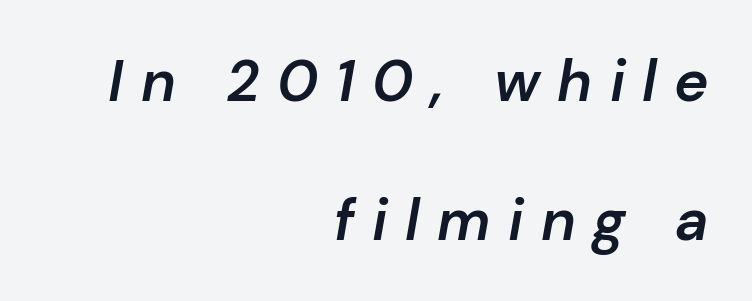
Q: Is the text bold? A: Semi-bold.
Q: Is the text italic (slanted)? A: Yes, it leans right by about 10 degrees.
Q: Is the text underlined? A: No.
Q: How is the paragraph aligned? A: Right-aligned.
Q: Is the spacing between letters normal or unusually wide? A: Unusually wide.
Q: Is the spacing between lines tight, normal or loose? A: Loose.
Q: Width (condensed, normal, or wide)? A: Normal.
Q: Stroke contrast? A: Low.
Q: x-height? A: Medium.
Q: Monospaced? A: No.
